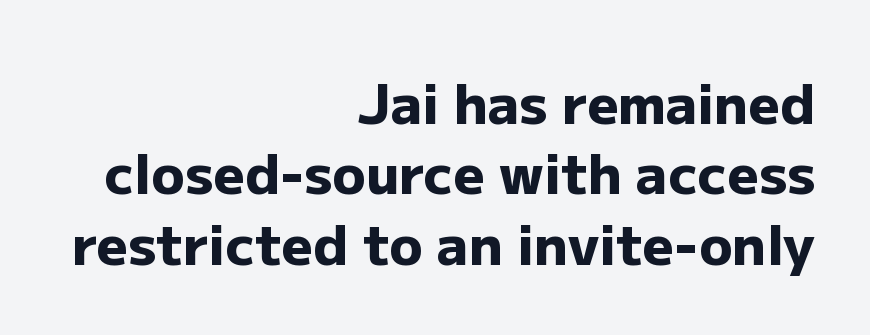
Q: Is the text bold? A: Yes.
Q: Is the text italic (slanted)? A: No, it is upright.
Q: Is the typeface a serif or a sans-serif typeface? A: Sans-serif.
Q: Is the text underlined? A: No.
Q: How is the paragraph aligned? A: Right-aligned.
Q: Is the spacing between letters normal or unusually wide? A: Normal.
Q: Is the spacing between lines tight, normal or loose? A: Normal.
Q: Width (condensed, normal, or wide)? A: Normal.
Q: Stroke contrast? A: Low.
Q: x-height? A: Medium.
Q: Monospaced? A: No.
